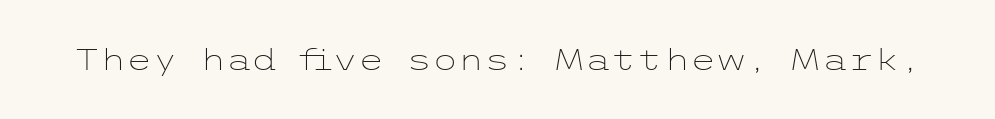
{"serif": "no", "italic": "no", "bold": "no", "weight": "light", "width": "wide", "stroke_contrast": "low", "x_height": "medium", "underline": "no", "letter_spacing": "normal", "letter_spacing_em": 0.0, "glyph_px": 30}
